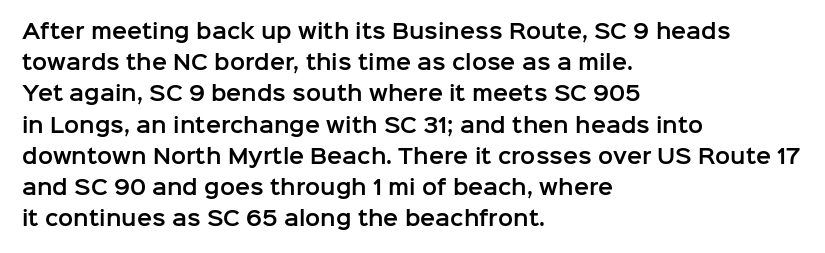
{"italic": "no", "underline": "no", "align": "left", "line_spacing": "normal", "line_spacing_ratio": 1.56, "letter_spacing": "normal", "letter_spacing_em": 0.0, "glyph_px": 20}
